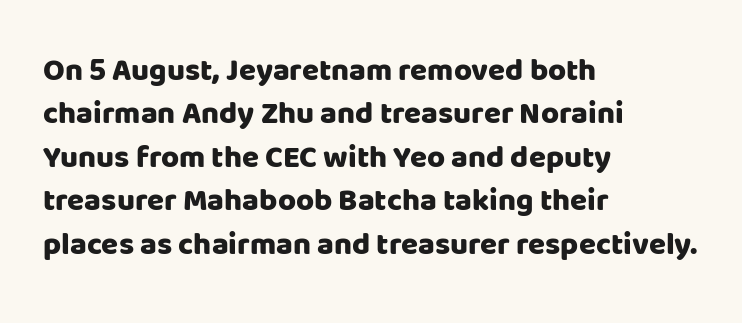
Q: Is the text bold? A: Yes.
Q: Is the text italic (slanted)? A: No, it is upright.
Q: Is the typeface a serif or a sans-serif typeface? A: Sans-serif.
Q: Is the text underlined? A: No.
Q: How is the paragraph aligned? A: Left-aligned.
Q: Is the spacing between letters normal or unusually wide? A: Normal.
Q: Is the spacing between lines tight, normal or loose? A: Normal.
Q: Width (condensed, normal, or wide)? A: Normal.
Q: Stroke contrast? A: Low.
Q: x-height? A: Large.
Q: Monospaced? A: No.
